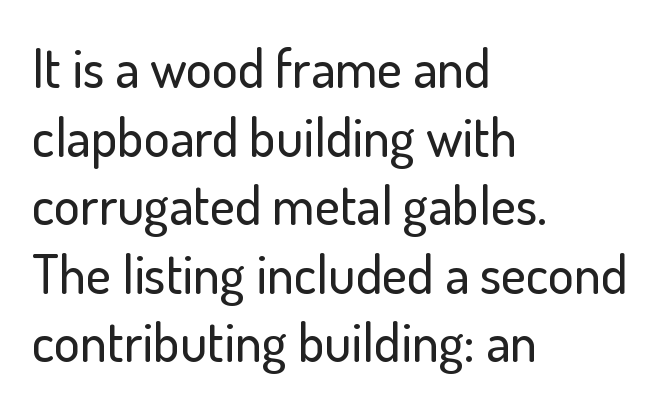
Q: Is the text italic (slanted)? A: No, it is upright.
Q: Is the typeface a serif or a sans-serif typeface? A: Sans-serif.
Q: Is the text underlined? A: No.
Q: How is the paragraph aligned? A: Left-aligned.
Q: Is the spacing between letters normal or unusually wide? A: Normal.
Q: Is the spacing between lines tight, normal or loose? A: Normal.
Q: Width (condensed, normal, or wide)? A: Normal.
Q: Stroke contrast? A: Low.
Q: x-height? A: Small.
Q: Monospaced? A: No.
